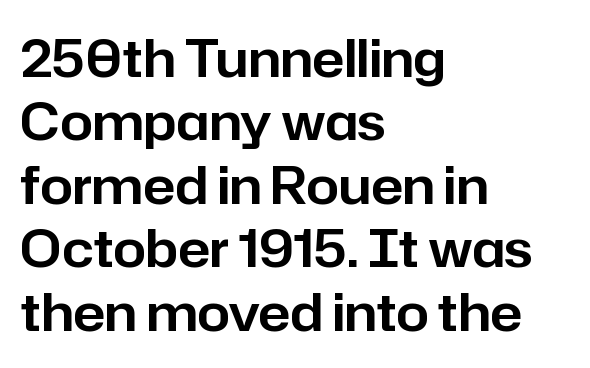
The setting favours the left margin, as ordinary paragraphs usually do. This rendering employs a face without finishing strokes, i.e., a sans-serif. Inter-character spacing is left at the font's built-in metrics. No word sits above an underline.
